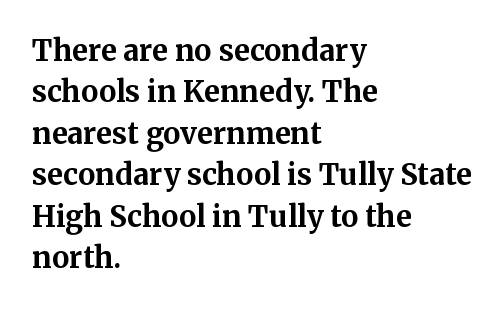
The image shows 29 px bold serif type, upright; set left-aligned, normal line spacing (1.43x), normal letter spacing, not underlined; medium stroke contrast and a medium x-height.
